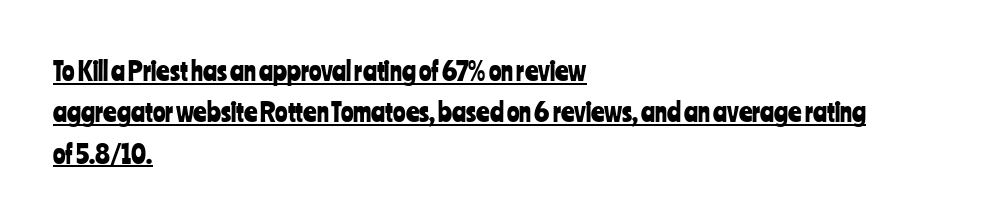
{"italic": "no", "underline": "yes", "align": "left", "line_spacing": "normal", "line_spacing_ratio": 1.59, "letter_spacing": "normal", "letter_spacing_em": 0.0, "glyph_px": 26}
